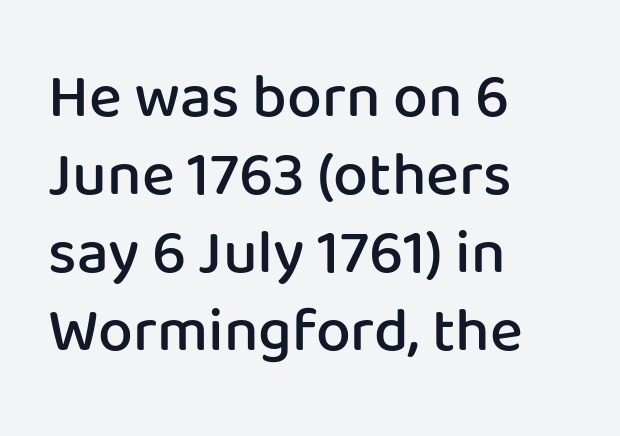
The image shows 62 px semibold sans-serif type, upright; set left-aligned, normal line spacing (1.26x), normal letter spacing, not underlined; low stroke contrast and a medium x-height.
